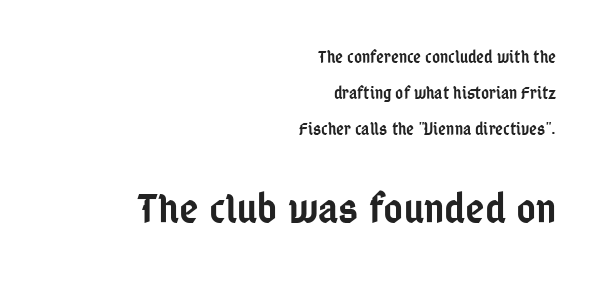
Just letters on the line, the space beneath them empty. This sample uses plain, unmodified letter spacing. A roman cut, with each character standing at attention. Compared with typical paragraphs, the rows here are farther apart. A student would call this right alignment; a typographer would say flush right, rag left.
